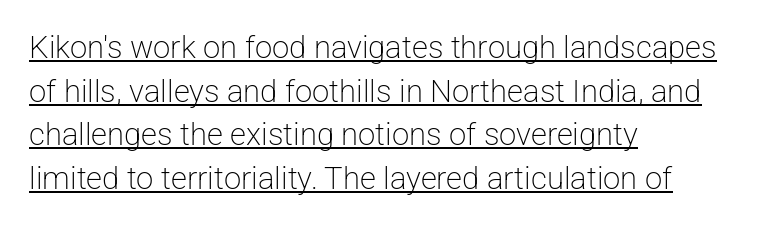
{"serif": "no", "italic": "no", "bold": "no", "weight": "light", "width": "normal", "stroke_contrast": "low", "x_height": "medium", "monospaced": "no", "underline": "yes", "align": "left", "line_spacing": "normal", "line_spacing_ratio": 1.41, "letter_spacing": "normal", "letter_spacing_em": 0.0, "glyph_px": 31}
